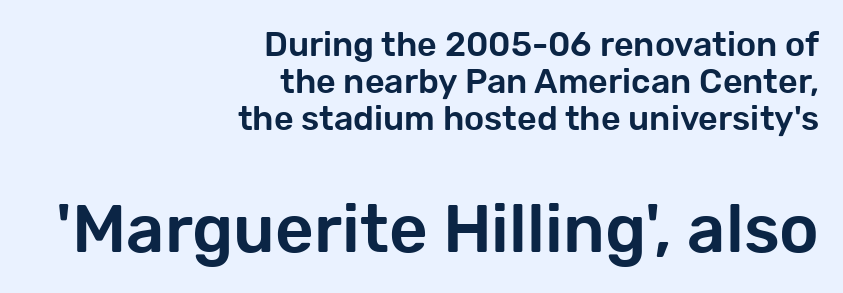
{"serif": "no", "italic": "no", "width": "normal", "stroke_contrast": "low", "x_height": "medium", "monospaced": "no", "underline": "no", "align": "right", "line_spacing": "tight", "line_spacing_ratio": 1.09, "letter_spacing": "normal", "letter_spacing_em": 0.0, "larger_block": "second", "size_ratio": 1.97, "glyph_px": 67}
